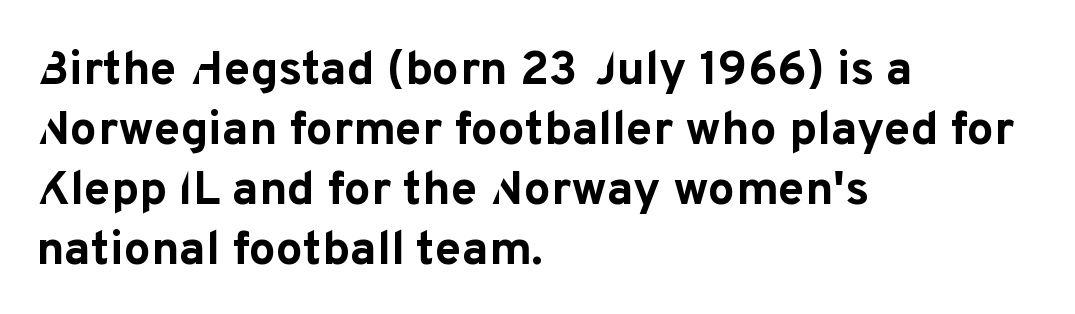
Q: Is the text bold? A: Yes.
Q: Is the text italic (slanted)? A: No, it is upright.
Q: Is the typeface a serif or a sans-serif typeface? A: Sans-serif.
Q: Is the text underlined? A: No.
Q: How is the paragraph aligned? A: Left-aligned.
Q: Is the spacing between letters normal or unusually wide? A: Normal.
Q: Is the spacing between lines tight, normal or loose? A: Normal.
Q: Width (condensed, normal, or wide)? A: Normal.
Q: Stroke contrast? A: Low.
Q: x-height? A: Medium.
Q: Monospaced? A: No.
